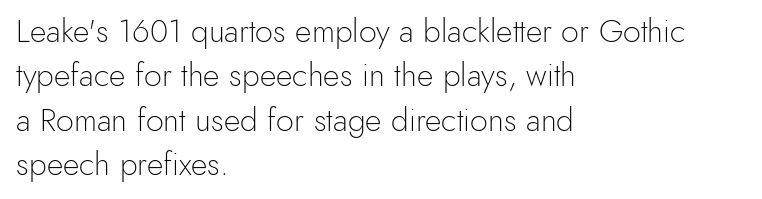
Q: Is the text bold? A: No.
Q: Is the text italic (slanted)? A: No, it is upright.
Q: Is the typeface a serif or a sans-serif typeface? A: Sans-serif.
Q: Is the text underlined? A: No.
Q: How is the paragraph aligned? A: Left-aligned.
Q: Is the spacing between letters normal or unusually wide? A: Normal.
Q: Is the spacing between lines tight, normal or loose? A: Normal.
Q: Width (condensed, normal, or wide)? A: Normal.
Q: x-height? A: Small.
Q: Monospaced? A: No.
